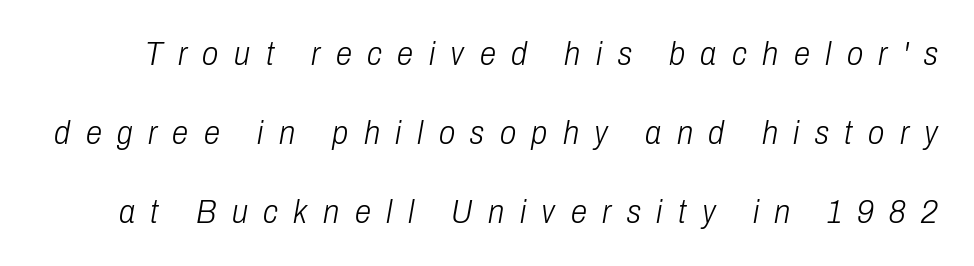
Q: Is the text bold? A: No.
Q: Is the text italic (slanted)? A: Yes, it leans right by about 10 degrees.
Q: Is the text underlined? A: No.
Q: Is the spacing between letters normal or unusually wide? A: Unusually wide.
Q: Is the spacing between lines tight, normal or loose? A: Loose.
Q: Width (condensed, normal, or wide)? A: Condensed.
Q: Stroke contrast? A: Low.
Q: x-height? A: Medium.
Q: Monospaced? A: No.
